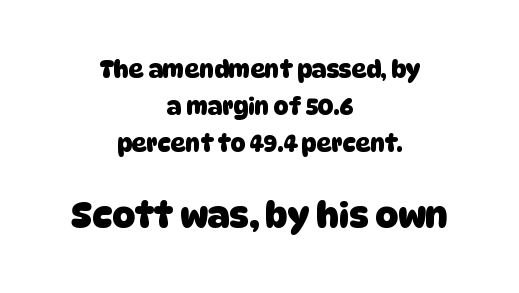
The image shows 35 px heavy sans-serif type; set centered, normal line spacing (1.61x), normal letter spacing, not underlined; the second (bottom) block is 1.52x larger; low stroke contrast and a large x-height.
